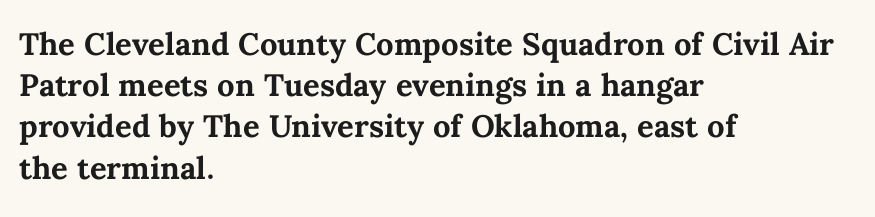
{"italic": "no", "bold": "yes", "weight": "bold", "width": "normal", "stroke_contrast": "medium", "x_height": "medium", "monospaced": "no", "underline": "no", "align": "left", "line_spacing": "normal", "line_spacing_ratio": 1.33, "letter_spacing": "normal", "letter_spacing_em": 0.0, "glyph_px": 31}
